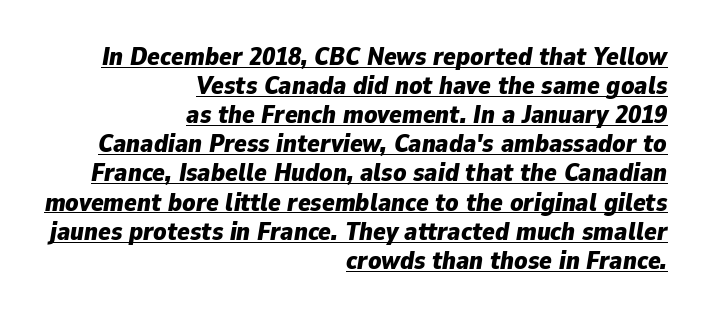
The block of text is dense from top to bottom, with scant space between rows. The passage shown leans; its letterforms are oblique. The glyphs are accompanied by a horizontal stroke just below them. Plenty of ink on the page — the face is bold.
